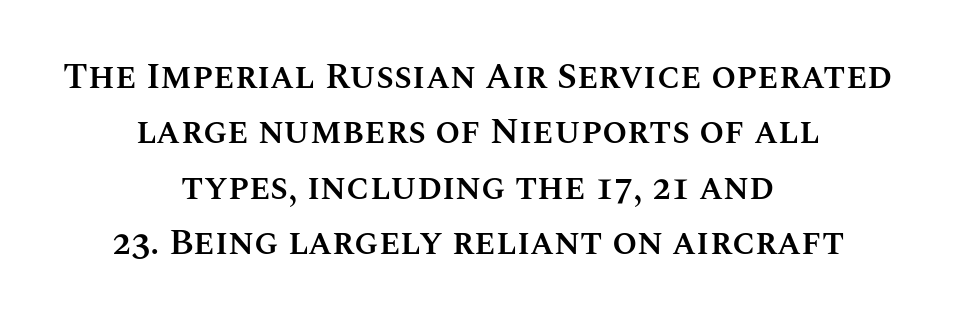
Alignment: centered. The line-height multiplier appears to be the usual default. Character widths vary here, with narrow letters taking less room than wide ones. A bit beefed up — I'd call it semibold rather than bold.
